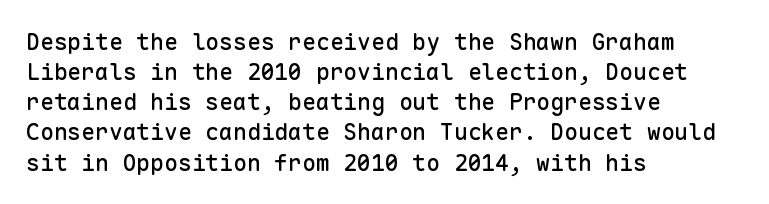
Q: Is the text italic (slanted)? A: No, it is upright.
Q: Is the text underlined? A: No.
Q: How is the paragraph aligned? A: Left-aligned.
Q: Is the spacing between letters normal or unusually wide? A: Normal.
Q: Is the spacing between lines tight, normal or loose? A: Normal.
